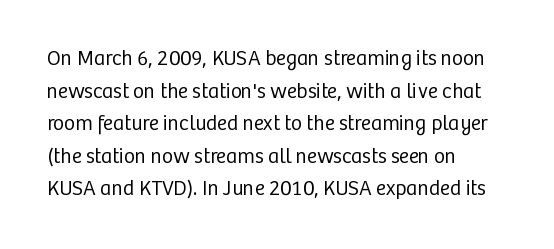
{"italic": "no", "bold": "no", "underline": "no", "align": "left", "line_spacing": "normal", "line_spacing_ratio": 1.55, "letter_spacing": "normal", "letter_spacing_em": 0.0, "glyph_px": 21}
